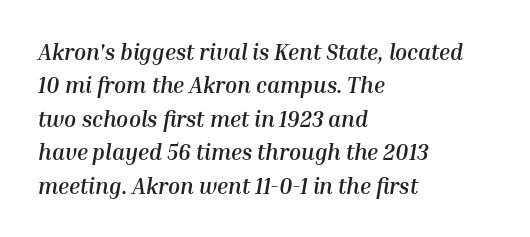
{"italic": "yes", "lean": "right", "slant_degrees": 10, "bold": "yes", "underline": "no", "align": "left", "line_spacing": "normal", "line_spacing_ratio": 1.52, "letter_spacing": "normal", "letter_spacing_em": 0.0, "glyph_px": 22}
